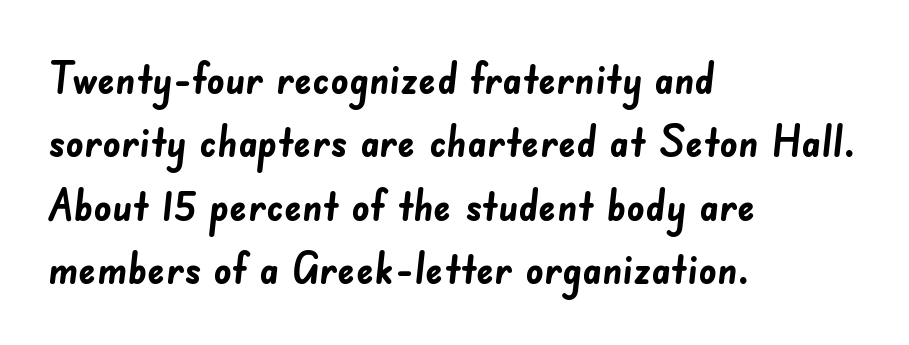
The image shows 44 px semibold sans-serif type; set left-aligned, normal line spacing (1.44x), normal letter spacing, not underlined; low stroke contrast and a small x-height.
